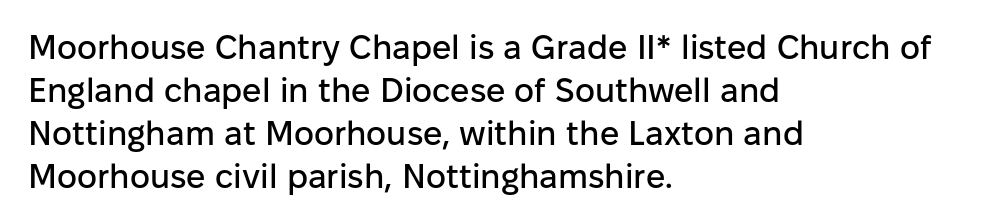
Q: Is the text italic (slanted)? A: No, it is upright.
Q: Is the typeface a serif or a sans-serif typeface? A: Sans-serif.
Q: Is the text underlined? A: No.
Q: How is the paragraph aligned? A: Left-aligned.
Q: Is the spacing between letters normal or unusually wide? A: Normal.
Q: Is the spacing between lines tight, normal or loose? A: Normal.
Q: Width (condensed, normal, or wide)? A: Normal.
Q: Stroke contrast? A: Low.
Q: x-height? A: Medium.
Q: Monospaced? A: No.
